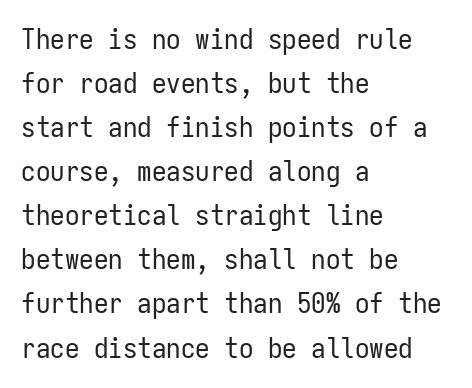
{"serif": "no", "italic": "no", "bold": "no", "weight": "regular", "width": "condensed", "stroke_contrast": "low", "x_height": "medium", "monospaced": "yes", "underline": "no", "align": "left", "line_spacing": "normal", "line_spacing_ratio": 1.52, "letter_spacing": "normal", "letter_spacing_em": 0.0, "glyph_px": 29}
